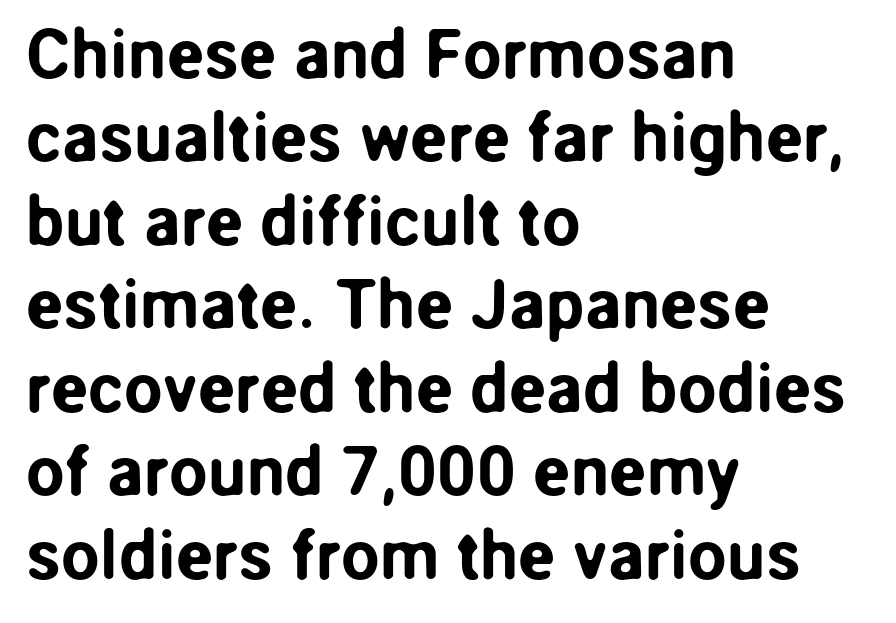
Q: Is the text italic (slanted)? A: No, it is upright.
Q: Is the typeface a serif or a sans-serif typeface? A: Sans-serif.
Q: Is the text underlined? A: No.
Q: How is the paragraph aligned? A: Left-aligned.
Q: Is the spacing between letters normal or unusually wide? A: Normal.
Q: Width (condensed, normal, or wide)? A: Normal.
Q: Stroke contrast? A: Low.
Q: x-height? A: Medium.
Q: Monospaced? A: No.
